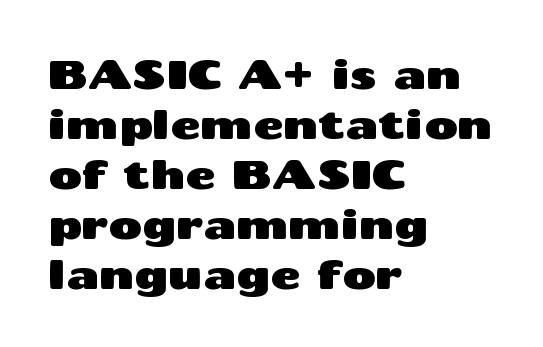
Q: Is the text italic (slanted)? A: No, it is upright.
Q: Is the typeface a serif or a sans-serif typeface? A: Sans-serif.
Q: Is the text underlined? A: No.
Q: How is the paragraph aligned? A: Left-aligned.
Q: Is the spacing between letters normal or unusually wide? A: Normal.
Q: Width (condensed, normal, or wide)? A: Wide.
Q: Stroke contrast? A: Medium.
Q: x-height? A: Medium.
Q: Monospaced? A: No.
